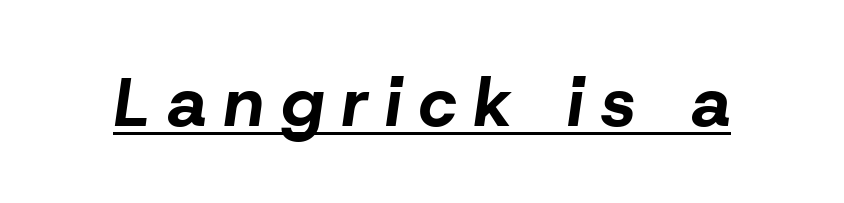
Decoration check: the copy is underlined. In terms of weight, the rendering is a true, heavy bold. The passage shown is typed in a proportional face where columns would drift. The glyphs look as if they've been sheared to an angle. Letter spacing: wide.
